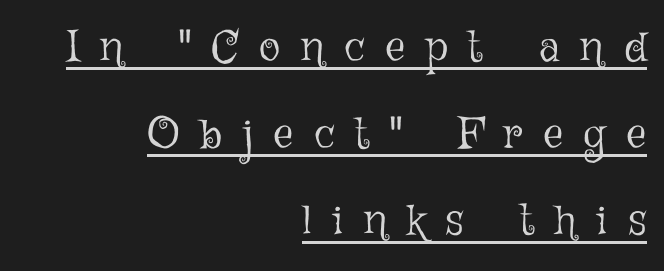
{"italic": "no", "bold": "no", "weight": "light", "width": "normal", "stroke_contrast": "low", "x_height": "medium", "monospaced": "no", "underline": "yes", "align": "right", "line_spacing": "loose", "line_spacing_ratio": 1.97, "letter_spacing": "wide", "letter_spacing_em": 0.47, "glyph_px": 44}
